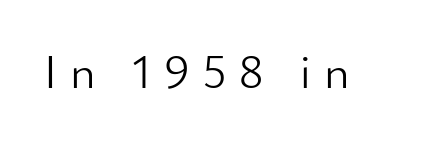
{"serif": "no", "italic": "no", "bold": "no", "weight": "light", "width": "normal", "stroke_contrast": "low", "x_height": "small", "monospaced": "no", "underline": "no", "letter_spacing": "wide", "letter_spacing_em": 0.24, "glyph_px": 49}
